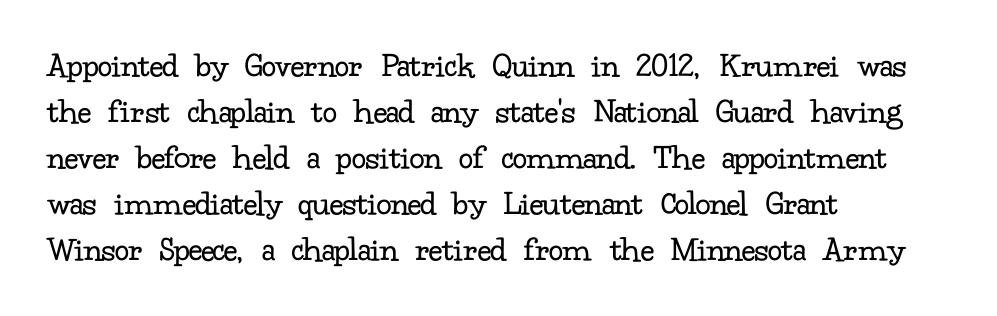
The image shows 36 px regular-weight serif type, upright; set left-aligned, normal line spacing (1.28x), normal letter spacing, not underlined; low stroke contrast and a small x-height.
